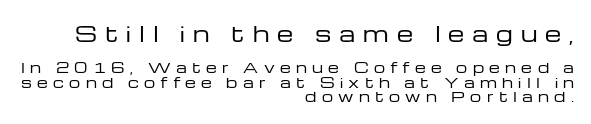
The image shows 21 px text type, upright; set right-aligned, tight line spacing (1.05x), unusually wide letter spacing (+0.38 em), not underlined; the first (top) block is 1.5x larger.
